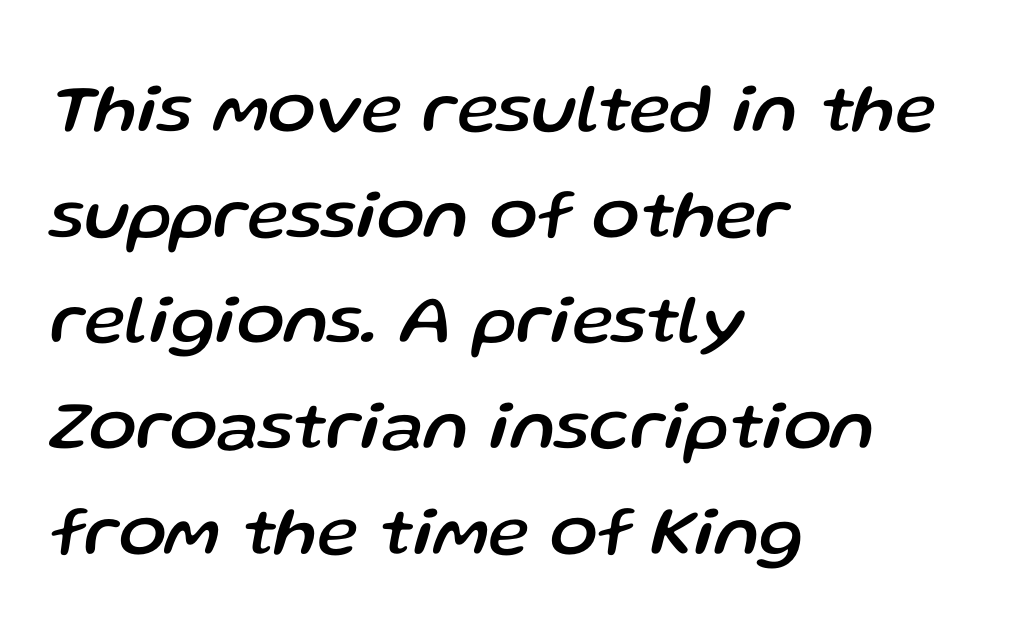
The image shows 70 px text type, italic (leaning right); set left-aligned, normal line spacing (1.51x), normal letter spacing, not underlined; low stroke contrast and a medium x-height.
